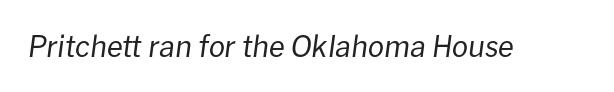
Q: Is the text bold? A: No.
Q: Is the text italic (slanted)? A: Yes, it leans right by about 8 degrees.
Q: Is the text underlined? A: No.
Q: Is the spacing between letters normal or unusually wide? A: Normal.
Q: Width (condensed, normal, or wide)? A: Normal.
Q: Stroke contrast? A: Low.
Q: x-height? A: Medium.
Q: Monospaced? A: No.
